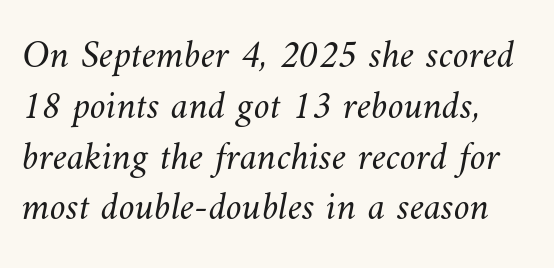
{"bold": "no", "weight": "light", "width": "normal", "stroke_contrast": "medium", "x_height": "small", "monospaced": "no", "underline": "no", "align": "left", "line_spacing": "normal", "line_spacing_ratio": 1.27, "letter_spacing": "normal", "letter_spacing_em": 0.0, "glyph_px": 40}
